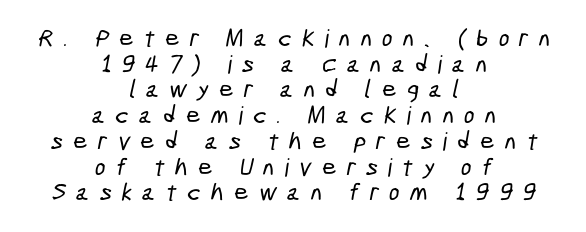
Q: Is the text underlined? A: No.
Q: How is the paragraph aligned? A: Centered.
Q: Is the spacing between letters normal or unusually wide? A: Unusually wide.
Q: Is the spacing between lines tight, normal or loose? A: Tight.
